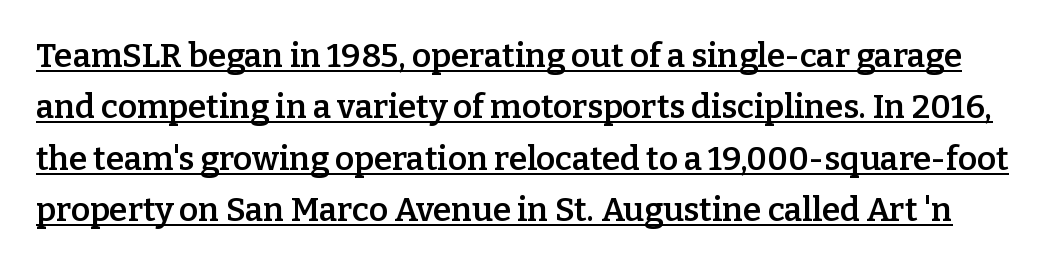
What decoration does the sample have? An underline. What weight is shown? A semibold, between regular and bold. Italic: no, the glyphs are upright roman. Inter-character spacing is left at the font's built-in metrics.
